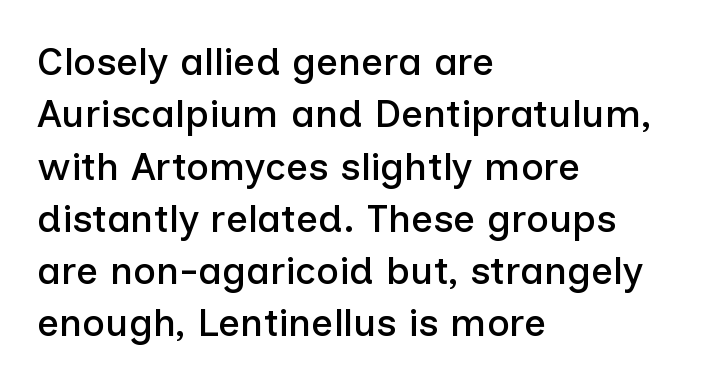
The letters stand upright; this is a roman face. Look at the tracking — it's just the regular setting, nothing added. Unmarked baselines from the first word to the last. The paragraph shown leans on its left margin.
